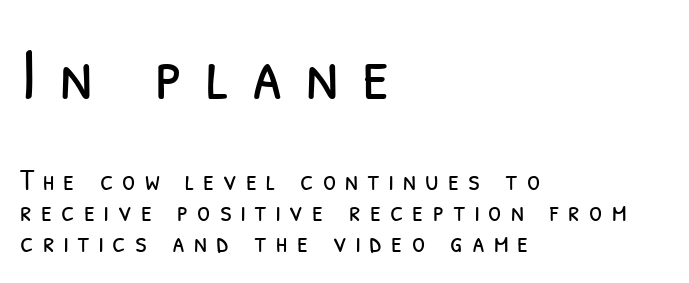
The image shows 75 px light, condensed sans-serif type; set left-aligned, tight line spacing (1.04x), unusually wide letter spacing (+0.3 em), not underlined; the first (top) block is 2.5x larger; low stroke contrast and a medium x-height.
